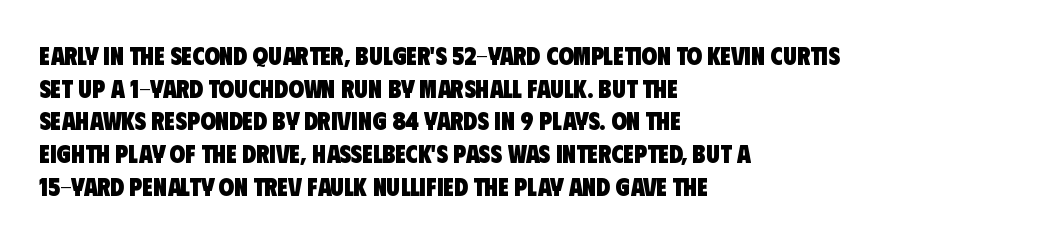
{"bold": "yes", "underline": "no", "align": "left", "line_spacing": "normal", "line_spacing_ratio": 1.31, "letter_spacing": "normal", "letter_spacing_em": 0.0, "glyph_px": 25}
